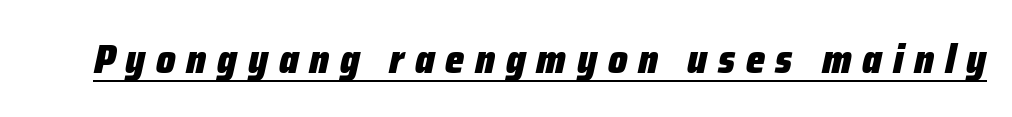
Q: Is the text bold? A: Yes.
Q: Is the text italic (slanted)? A: Yes, it leans right by about 12 degrees.
Q: Is the text underlined? A: Yes.
Q: Is the spacing between letters normal or unusually wide? A: Unusually wide.
Q: Width (condensed, normal, or wide)? A: Condensed.
Q: Stroke contrast? A: Low.
Q: x-height? A: Medium.
Q: Monospaced? A: No.
